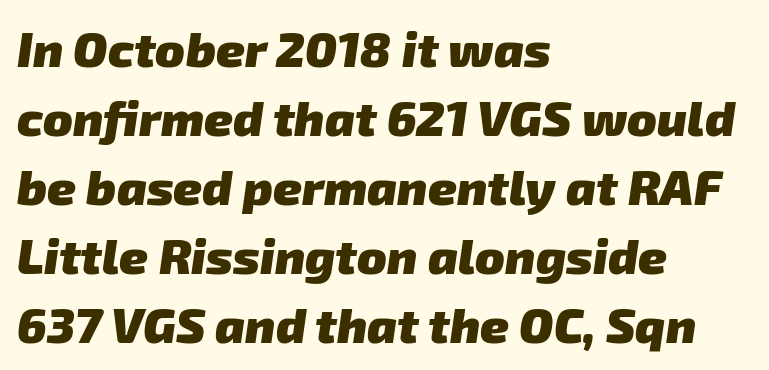
Notice how descenders clear the ascenders below comfortably — that's standard leading. Line starts are locked; line ends wander. This rendering features lettering with no underline. Type style note: lacks serifs. Heavy, bold letterforms.
